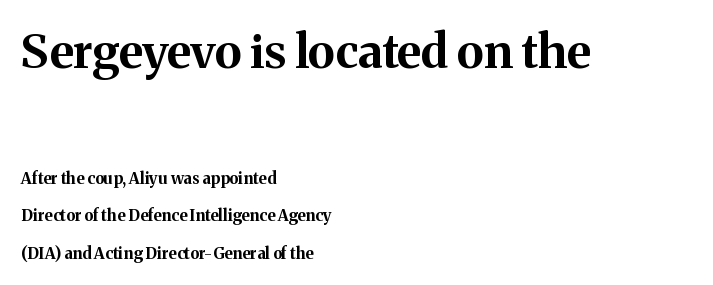
{"serif": "yes", "italic": "no", "bold": "yes", "weight": "bold", "width": "normal", "stroke_contrast": "medium", "x_height": "medium", "monospaced": "no", "underline": "no", "align": "left", "line_spacing": "loose", "line_spacing_ratio": 2.33, "letter_spacing": "normal", "letter_spacing_em": 0.0, "larger_block": "first", "size_ratio": 2.94, "glyph_px": 47}
